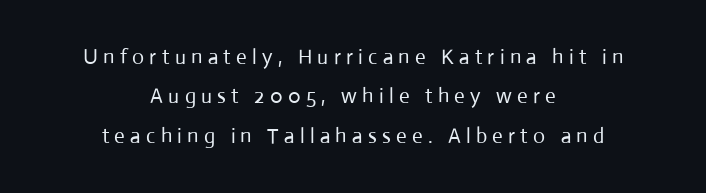
Q: Is the text bold? A: No.
Q: Is the text italic (slanted)? A: No, it is upright.
Q: Is the text underlined? A: No.
Q: How is the paragraph aligned? A: Centered.
Q: Is the spacing between letters normal or unusually wide? A: Unusually wide.
